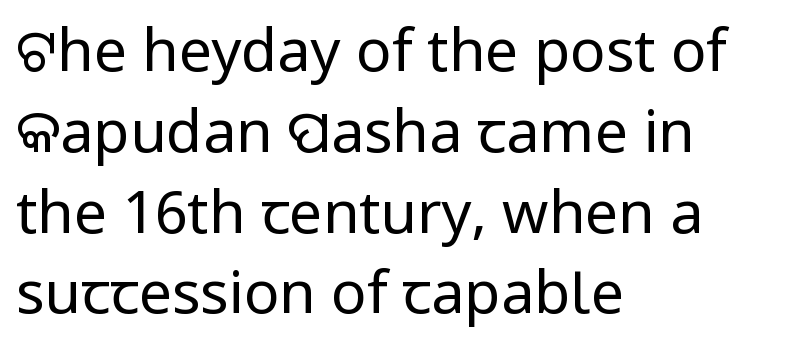
{"serif": "no", "italic": "no", "bold": "no", "weight": "regular", "width": "normal", "stroke_contrast": "low", "x_height": "medium", "monospaced": "no", "underline": "no", "align": "left", "line_spacing": "normal", "line_spacing_ratio": 1.37, "letter_spacing": "normal", "letter_spacing_em": 0.0, "glyph_px": 59}
